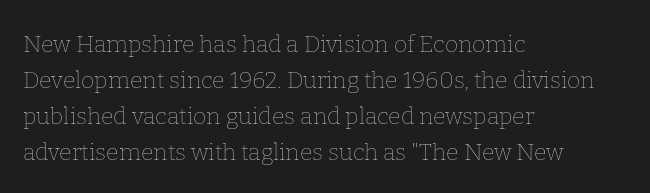
Nothing unusual about the tracking: characters are spaced as the font intends. The typesetter chose a ragged-right arrangement here. Vertical strokes here are truly vertical. In terms of leading, this rendering sits right in the middle.
